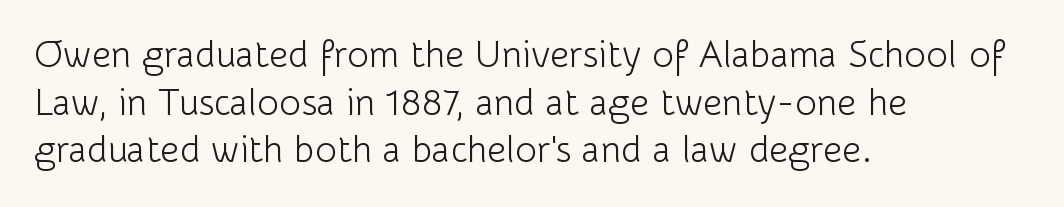
The letters advance in unequal steps, a hallmark of proportional type. Posture: straight, roman, zero tilt. This block has exactly the height ordinary leading produces. Left-aligned paragraph, ragged on the right. To sum up the face: it is a sans, with no serifs.
